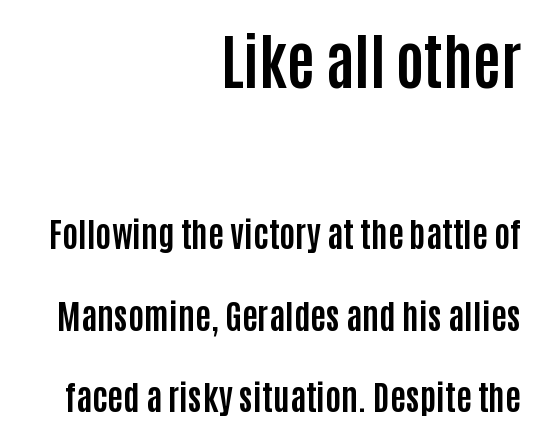
The image shows 60 px bold, condensed sans-serif type, upright; set right-aligned, loose line spacing (2.39x), normal letter spacing, not underlined; the first (top) block is 1.76x larger; low stroke contrast and a large x-height.
